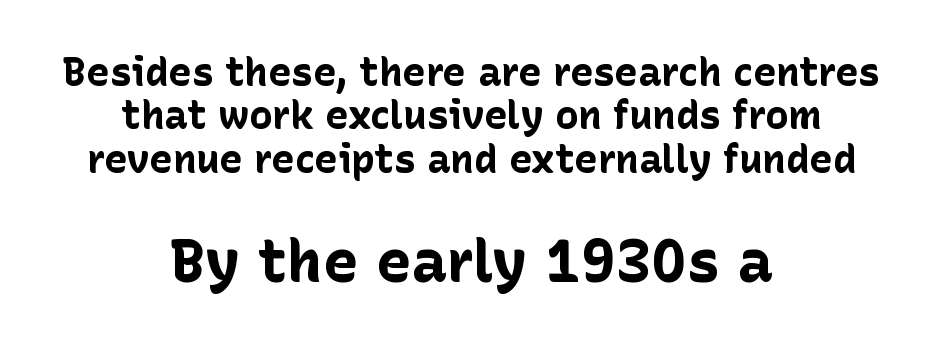
Q: Is the text bold? A: Yes.
Q: Is the text italic (slanted)? A: No, it is upright.
Q: Is the typeface a serif or a sans-serif typeface? A: Sans-serif.
Q: Is the text underlined? A: No.
Q: How is the paragraph aligned? A: Centered.
Q: Is the spacing between letters normal or unusually wide? A: Normal.
Q: Is the spacing between lines tight, normal or loose? A: Tight.
Q: Which block of text is set in a larger size, the first (top) or the second (bottom)? A: The second (bottom) one.
Q: Width (condensed, normal, or wide)? A: Normal.
Q: Stroke contrast? A: Low.
Q: x-height? A: Medium.
Q: Monospaced? A: No.
